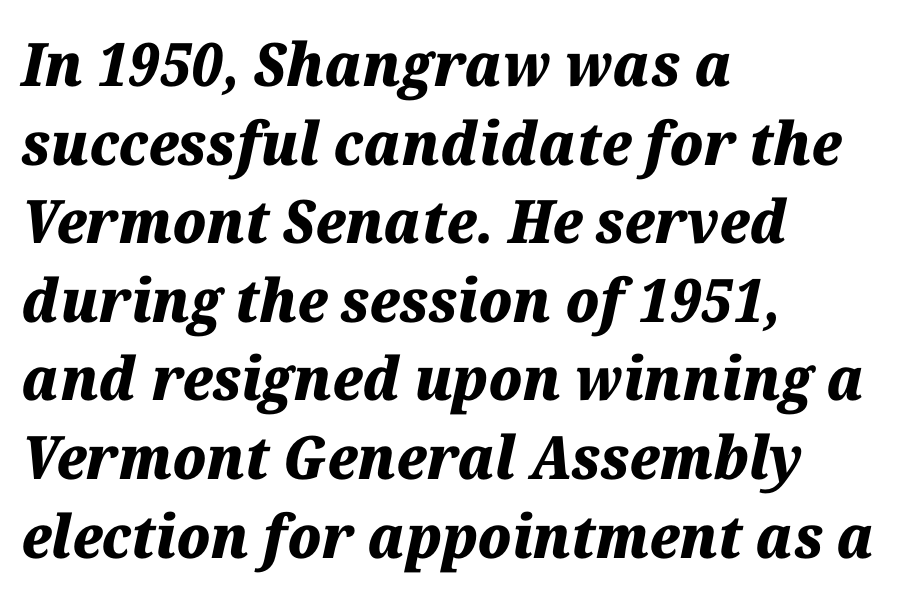
{"italic": "yes", "lean": "right", "slant_degrees": 12, "bold": "yes", "weight": "heavy", "width": "normal", "stroke_contrast": "medium", "x_height": "medium", "monospaced": "no", "underline": "no", "align": "left", "line_spacing": "normal", "line_spacing_ratio": 1.31, "letter_spacing": "normal", "letter_spacing_em": 0.0, "glyph_px": 60}
